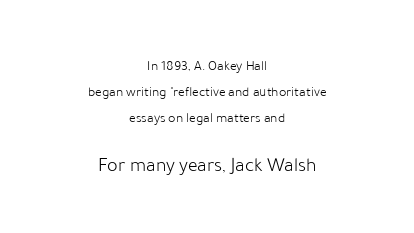
Q: Is the text bold? A: No.
Q: Is the text italic (slanted)? A: No, it is upright.
Q: Is the text underlined? A: No.
Q: How is the paragraph aligned? A: Centered.
Q: Is the spacing between letters normal or unusually wide? A: Normal.
Q: Which block of text is set in a larger size, the first (top) or the second (bottom)? A: The second (bottom) one.
